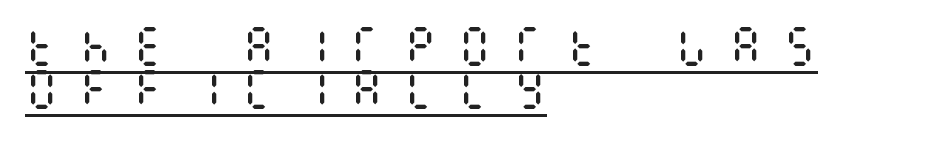
All the whitespace from short lines collects on the right. A roman cut, with each character standing at attention. Loose tracking; the words dissolve into strings of separated letters. Nothing heavy about these letters — not bold at all. This block would grow much taller if given ordinary leading; it's compressed now. The words here are underlined.
